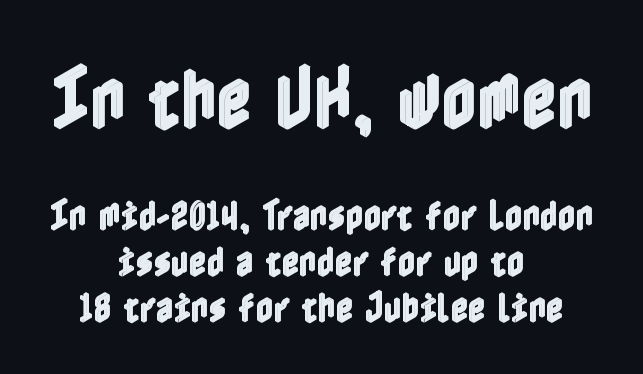
The image shows 68 px condensed type, upright; set centered, normal line spacing (1.35x), normal letter spacing, not underlined; the first (top) block is 2.0x larger; a medium x-height.
